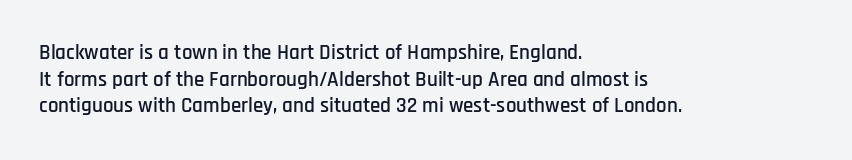
Successive baselines arrive at the customary interval. The space directly below the letters is spotless. The face used here is rendered with its standard letterfit. The rendering anchors every line to the left-hand side.
